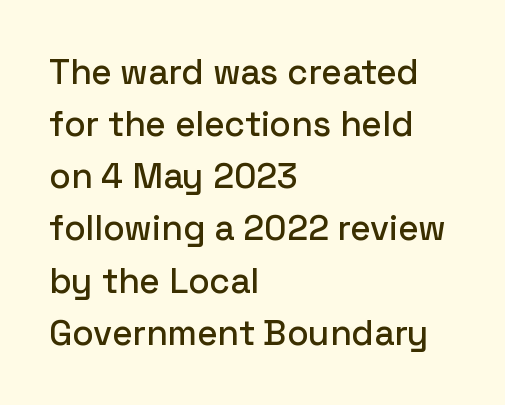
Between one letter and the next there's only the usual sliver of space. If you drew a ruler down the left edge, every line would touch it. Is there any slant? The stems are plumb. In terms of letterform style, serifs are entirely absent.
